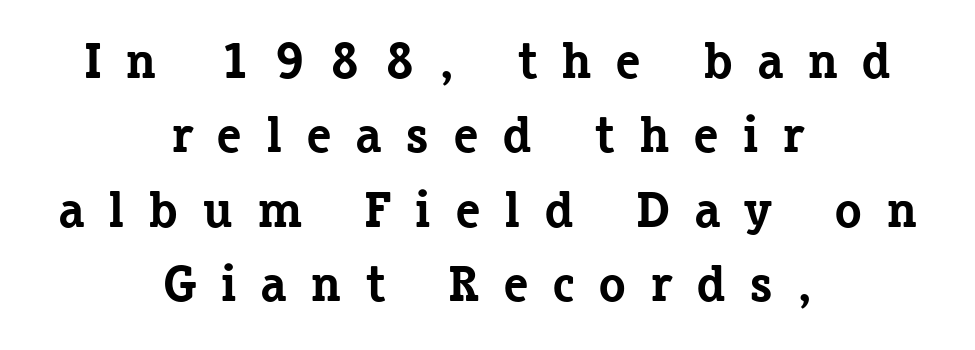
The image shows 51 px bold serif type, upright; set centered, normal line spacing (1.46x), unusually wide letter spacing (+0.46 em), not underlined; low stroke contrast and a medium x-height.
